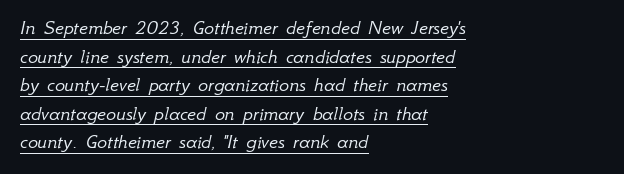
Q: Is the text bold? A: No.
Q: Is the text italic (slanted)? A: Yes, it leans right by about 12 degrees.
Q: Is the text underlined? A: Yes.
Q: How is the paragraph aligned? A: Left-aligned.
Q: Is the spacing between letters normal or unusually wide? A: Normal.
Q: Is the spacing between lines tight, normal or loose? A: Normal.
